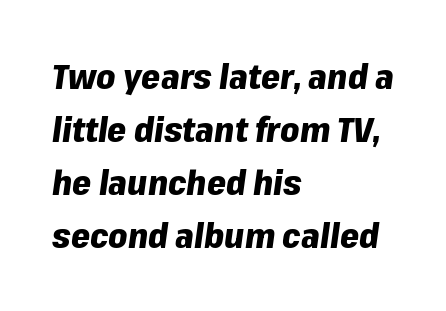
{"italic": "yes", "lean": "right", "slant_degrees": 8, "bold": "yes", "weight": "heavy", "width": "normal", "stroke_contrast": "low", "x_height": "medium", "monospaced": "no", "underline": "no", "align": "left", "line_spacing": "normal", "line_spacing_ratio": 1.56, "letter_spacing": "normal", "letter_spacing_em": 0.0, "glyph_px": 34}
